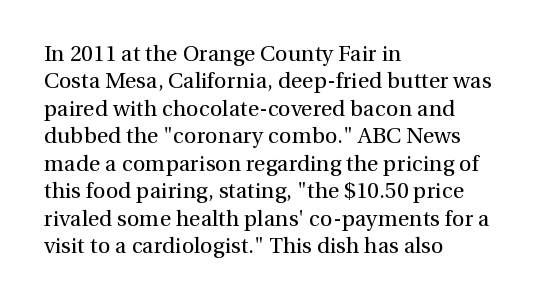
{"italic": "no", "bold": "no", "underline": "no", "align": "left", "line_spacing": "normal", "line_spacing_ratio": 1.25, "letter_spacing": "normal", "letter_spacing_em": 0.0, "glyph_px": 22}
